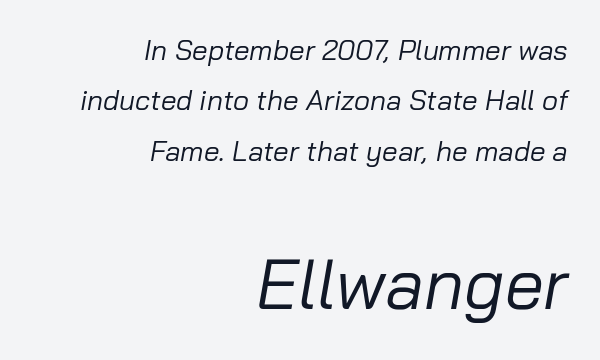
No extra tracking has been applied to these lines. The ragged edge is on the left, which tells us the setting is flush right. Stems here are at most as thick as an everyday book face. The gap between lines stays unmarked.
